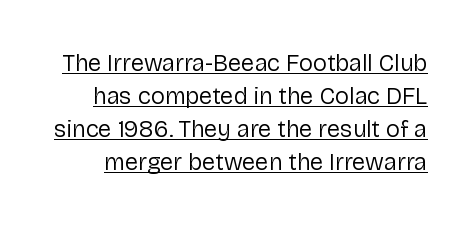
The image shows 24 px text type, upright; set normal line spacing (1.37x), normal letter spacing, underlined.
